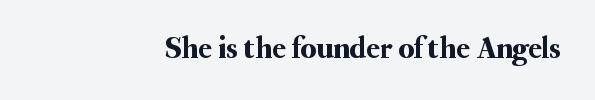
The image shows 31 px serif type, upright; set normal letter spacing, not underlined; medium stroke contrast and a small x-height.
